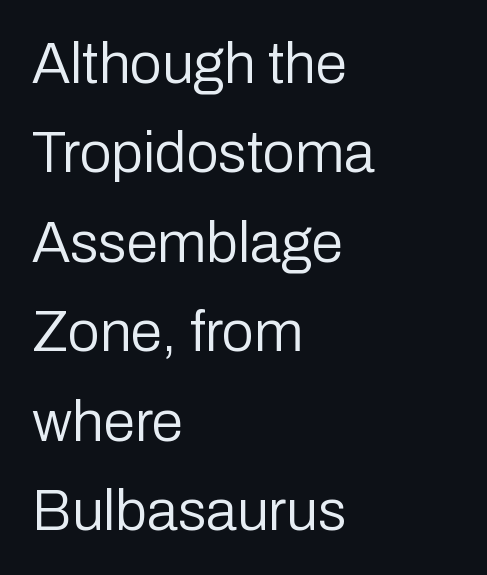
Q: Is the text bold? A: No.
Q: Is the text italic (slanted)? A: No, it is upright.
Q: Is the typeface a serif or a sans-serif typeface? A: Sans-serif.
Q: Is the text underlined? A: No.
Q: How is the paragraph aligned? A: Left-aligned.
Q: Is the spacing between letters normal or unusually wide? A: Normal.
Q: Is the spacing between lines tight, normal or loose? A: Normal.
Q: Width (condensed, normal, or wide)? A: Normal.
Q: Stroke contrast? A: Low.
Q: x-height? A: Medium.
Q: Monospaced? A: No.
